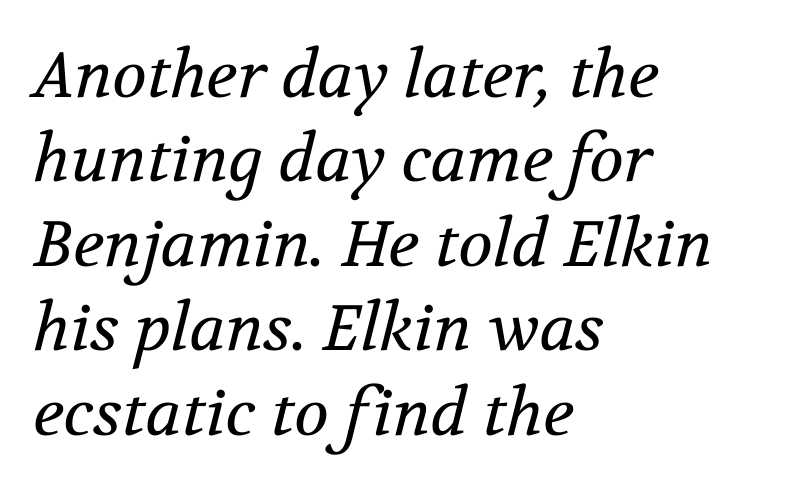
In CSS terms this would be text-align: left. Examine the stroke ends and you'll spot serifs. Italic? Definitely — the glyphs are oblique. The face used here is proportionally spaced, like ordinary book or web type. Each stroke keeps to a modest, everyday thickness or less.
